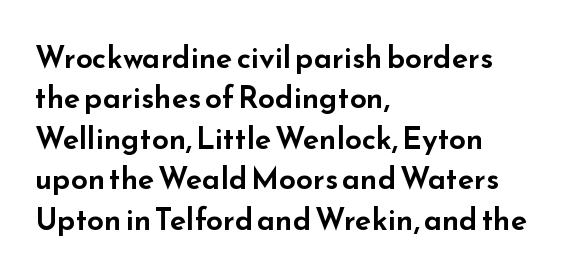
The image shows 30 px wide sans-serif type, upright; set left-aligned, normal line spacing (1.35x), normal letter spacing, not underlined; low stroke contrast and a small x-height.
